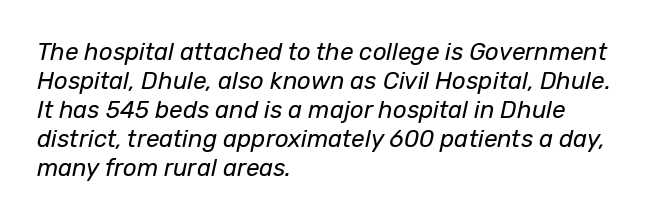
Q: Is the text bold? A: No.
Q: Is the text italic (slanted)? A: Yes, it leans right by about 12 degrees.
Q: Is the text underlined? A: No.
Q: How is the paragraph aligned? A: Left-aligned.
Q: Is the spacing between letters normal or unusually wide? A: Normal.
